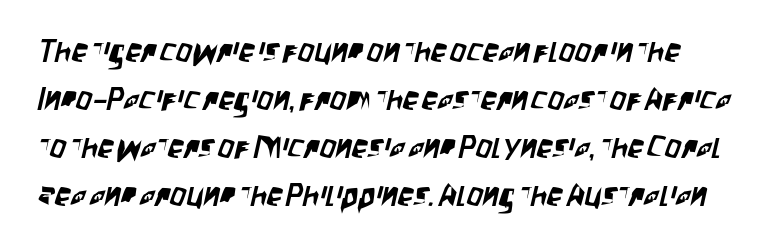
{"serif": "no", "width": "condensed", "stroke_contrast": "low", "x_height": "large", "monospaced": "no", "underline": "no", "line_spacing": "normal", "line_spacing_ratio": 1.5, "letter_spacing": "normal", "letter_spacing_em": 0.0, "glyph_px": 32}
